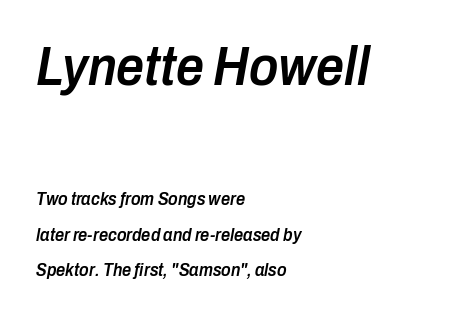
The image shows 55 px semibold, condensed type, italic (leaning right); set left-aligned, loose line spacing (1.98x), normal letter spacing, not underlined; the first (top) block is 3.06x larger; low stroke contrast and a medium x-height.
